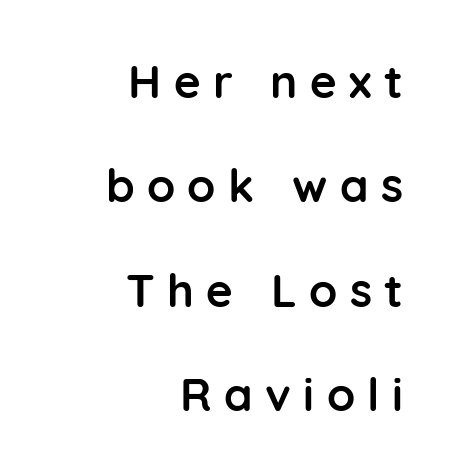
{"serif": "no", "italic": "no", "bold": "yes", "weight": "semibold", "width": "normal", "stroke_contrast": "low", "x_height": "medium", "monospaced": "no", "underline": "no", "align": "right", "line_spacing": "loose", "line_spacing_ratio": 2.27, "letter_spacing": "wide", "letter_spacing_em": 0.27, "glyph_px": 46}
